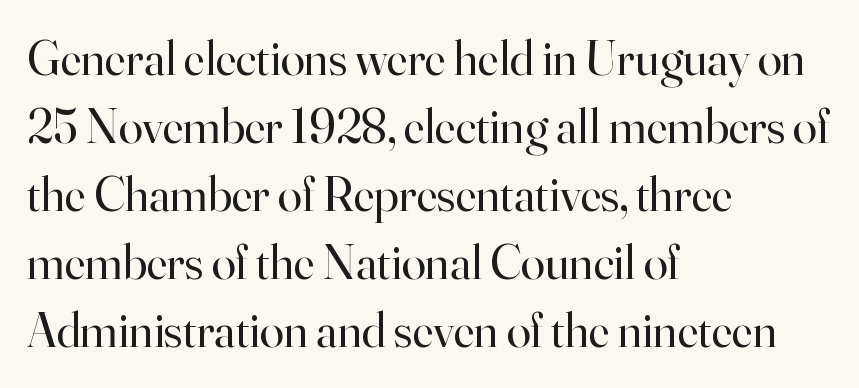
The image shows 49 px regular-weight serif type, upright; set left-aligned, normal line spacing (1.39x), normal letter spacing, not underlined; high stroke contrast and a small x-height.
